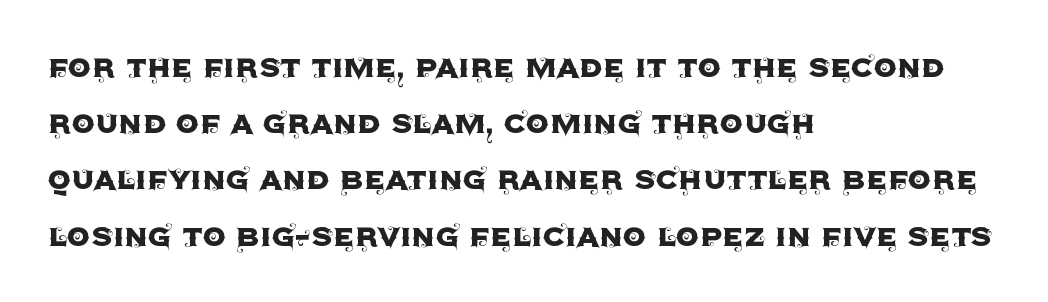
Q: Is the text italic (slanted)? A: No, it is upright.
Q: Is the typeface a serif or a sans-serif typeface? A: Sans-serif.
Q: Is the text underlined? A: No.
Q: How is the paragraph aligned? A: Left-aligned.
Q: Is the spacing between letters normal or unusually wide? A: Normal.
Q: Is the spacing between lines tight, normal or loose? A: Normal.
Q: Width (condensed, normal, or wide)? A: Normal.
Q: x-height? A: Large.
Q: Monospaced? A: No.
